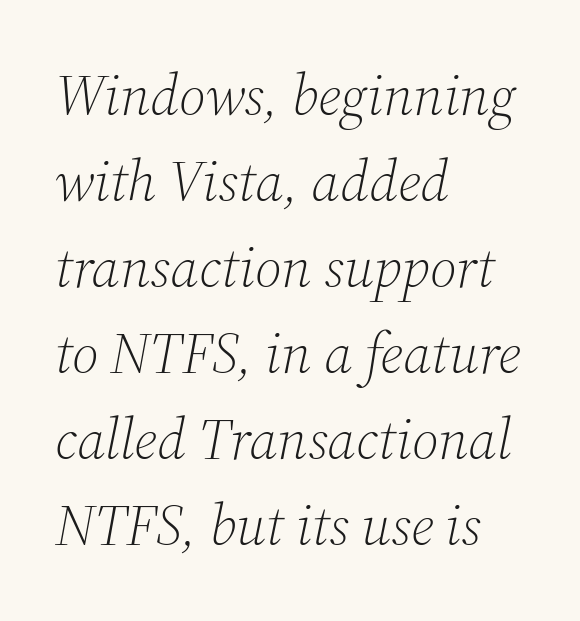
The image shows 57 px light serif type, italic (leaning right); set left-aligned, normal line spacing (1.51x), normal letter spacing, not underlined; medium stroke contrast and a medium x-height.
